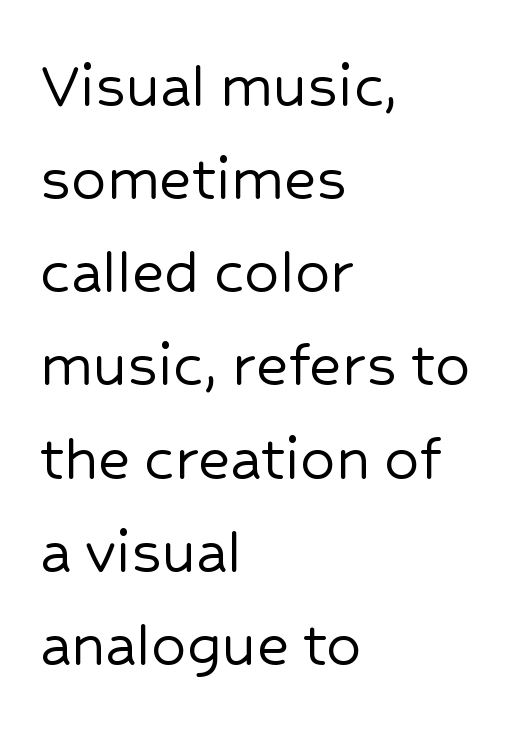
{"serif": "no", "italic": "no", "width": "normal", "stroke_contrast": "low", "x_height": "medium", "monospaced": "no", "underline": "no", "align": "left", "line_spacing": "normal", "line_spacing_ratio": 1.35, "letter_spacing": "normal", "letter_spacing_em": 0.0, "glyph_px": 69}
